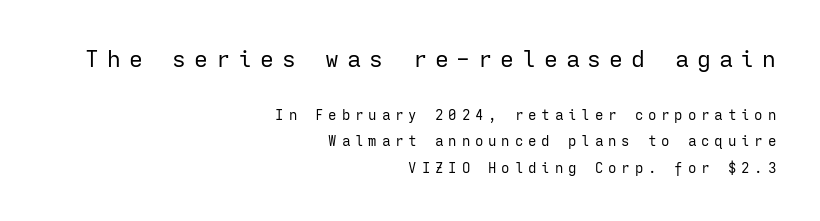
The image shows 23 px text type, upright; set right-aligned, line spacing 1.89x, unusually wide letter spacing (+0.35 em), not underlined; the first (top) block is 1.64x larger.
